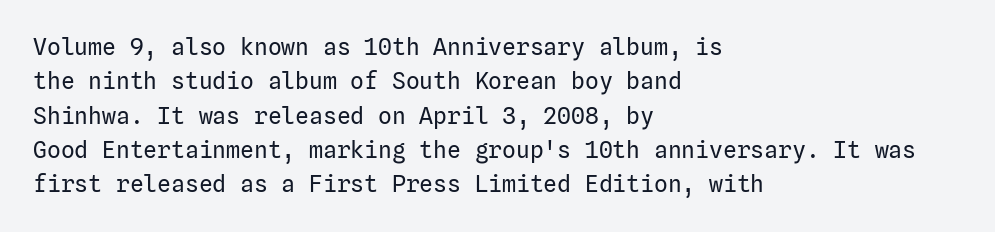
The vertical gap from one line to the next is medium. These lines were composed using upright roman letters. Horizontal alignment here is leftward, the default for most running prose. The gaps between neighbouring characters are ordinary and unremarkable. Weight: regular or lighter.
